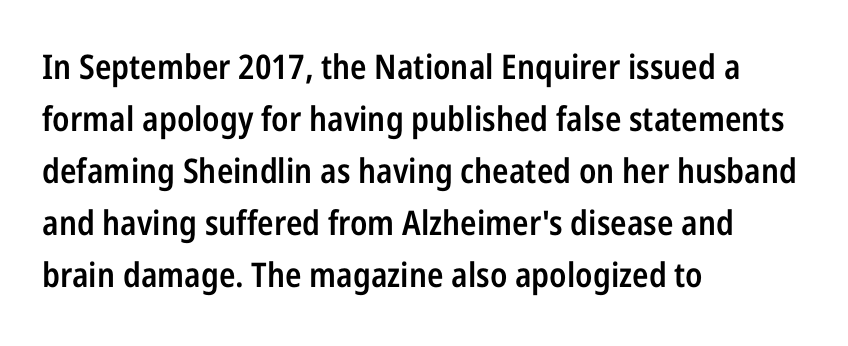
{"serif": "no", "italic": "no", "bold": "semi", "weight": "semibold", "width": "condensed", "stroke_contrast": "low", "x_height": "medium", "monospaced": "no", "underline": "no", "align": "left", "line_spacing": "normal", "line_spacing_ratio": 1.53, "letter_spacing": "normal", "letter_spacing_em": 0.0, "glyph_px": 34}
